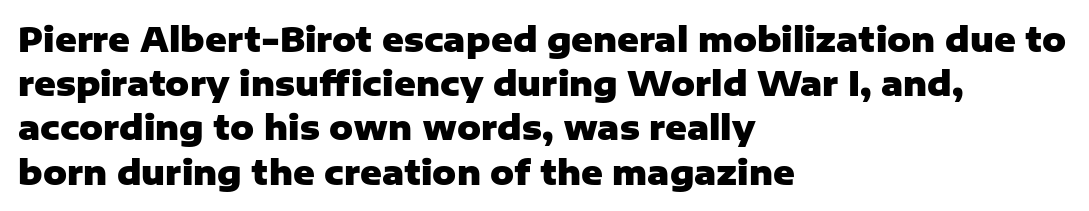
{"serif": "no", "italic": "no", "bold": "yes", "weight": "heavy", "width": "normal", "stroke_contrast": "low", "x_height": "medium", "monospaced": "no", "underline": "no", "align": "left", "line_spacing": "normal", "line_spacing_ratio": 1.34, "letter_spacing": "normal", "letter_spacing_em": 0.0, "glyph_px": 33}
